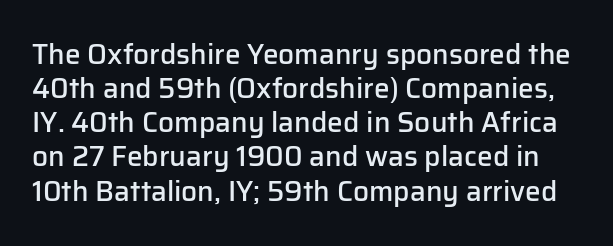
Decoration check: the copy has no underline. On the weight axis this lands at semibold, roughly 600. A typesetter would call this proportional, since set widths differ per character. Does the lettering tilt? It doesn't — this is upright. The text was rendered using a sans face with plain stroke endings.
